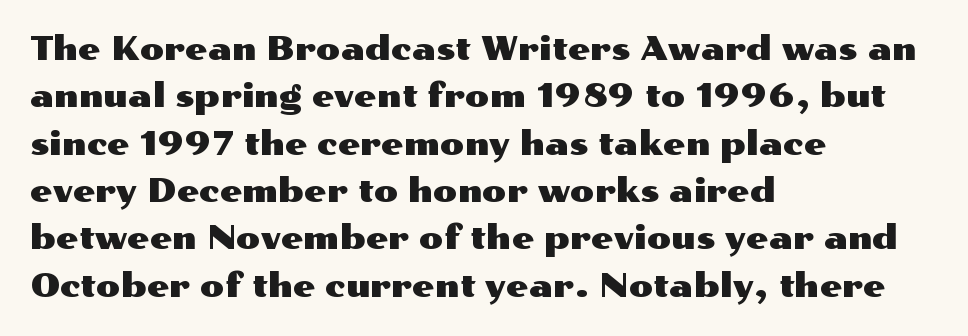
Characters follow at the spacing the type designer built in. Leading: standard. Are there feet on the stems? There aren't — it's a sans. The compositor pushed each line to the left boundary.
